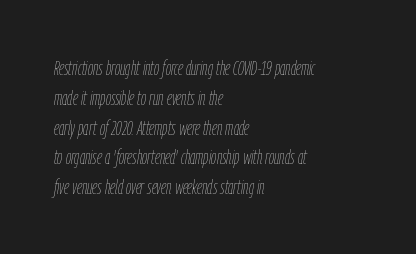
Q: Is the text bold? A: No.
Q: Is the text italic (slanted)? A: Yes, it leans right by about 9 degrees.
Q: Is the text underlined? A: No.
Q: How is the paragraph aligned? A: Left-aligned.
Q: Is the spacing between letters normal or unusually wide? A: Normal.
Q: Is the spacing between lines tight, normal or loose? A: Normal.
